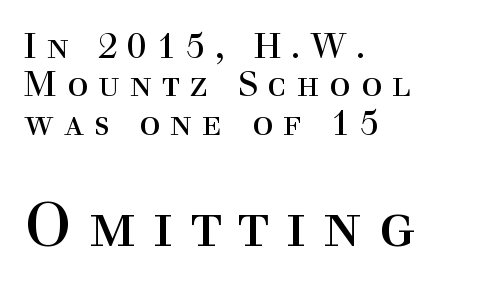
{"serif": "yes", "italic": "no", "bold": "no", "weight": "regular", "width": "normal", "x_height": "medium", "monospaced": "no", "underline": "no", "align": "left", "line_spacing": "tight", "line_spacing_ratio": 1.1, "letter_spacing": "wide", "letter_spacing_em": 0.28, "larger_block": "second", "size_ratio": 1.74, "glyph_px": 61}
